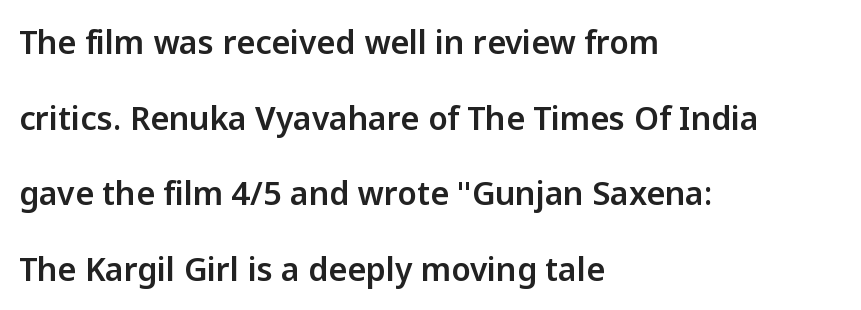
Q: Is the text italic (slanted)? A: No, it is upright.
Q: Is the typeface a serif or a sans-serif typeface? A: Sans-serif.
Q: Is the text underlined? A: No.
Q: How is the paragraph aligned? A: Left-aligned.
Q: Is the spacing between letters normal or unusually wide? A: Normal.
Q: Is the spacing between lines tight, normal or loose? A: Loose.
Q: Width (condensed, normal, or wide)? A: Normal.
Q: Stroke contrast? A: Low.
Q: x-height? A: Medium.
Q: Monospaced? A: No.
